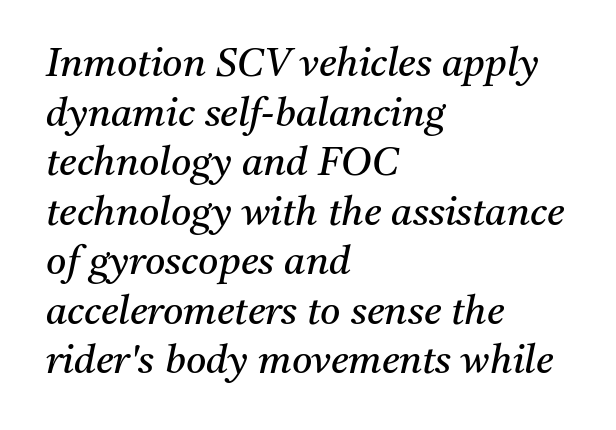
Lines of text with bare space underneath. How are the letters spaced? Ordinarily, with no added tracking. Think of a printed novel: that variable character pitch is what you see here. In terms of leading, this rendering sits right in the middle. The text was rendered using a seriffed face with decorative stroke endings. There's an unmistakable incline to the writing here.
